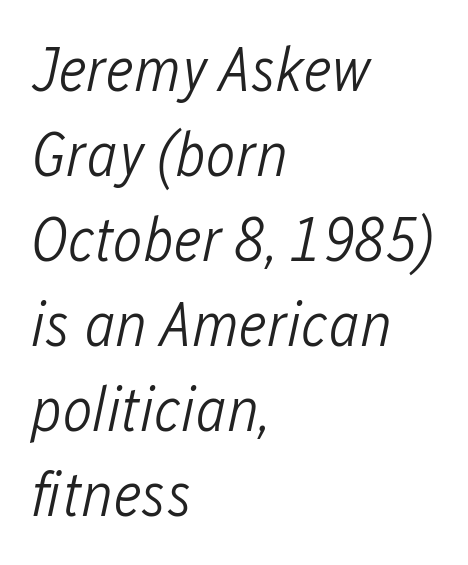
The image shows 63 px light, condensed type, italic (leaning right); set left-aligned, normal line spacing (1.35x), normal letter spacing, not underlined; low stroke contrast and a medium x-height.
